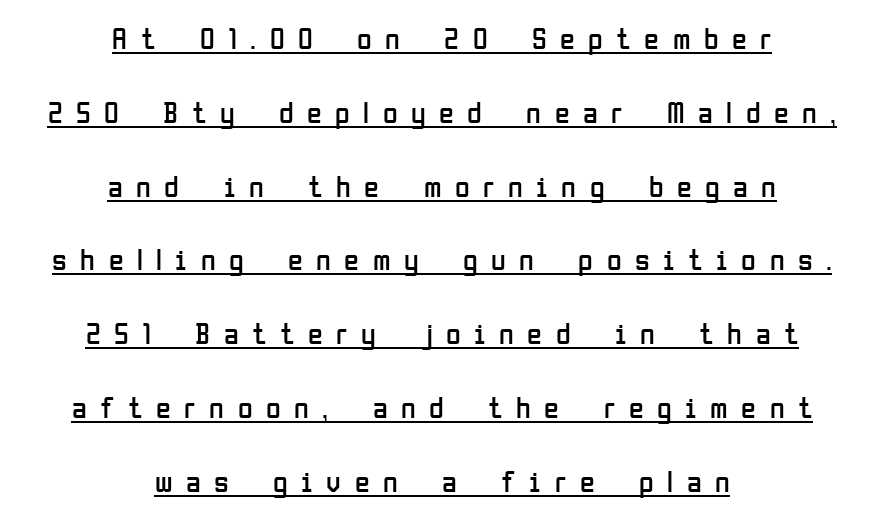
The letters advance in unequal steps, a hallmark of proportional type. The lines are quadded center. A typesetter would label this face a sans. Inter-character spacing is expanded well beyond the font's built-in metrics. The line-height multiplier appears high, well above default. Every word sits above its own underline.
